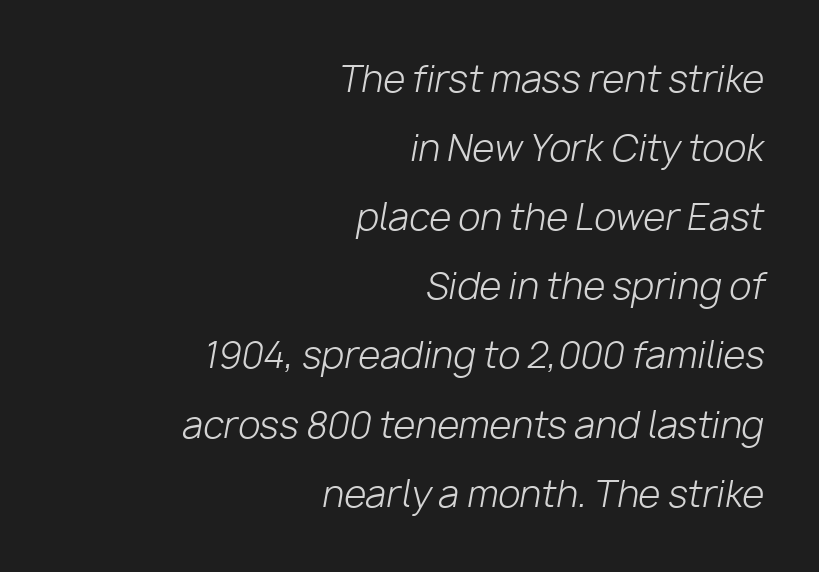
{"italic": "yes", "lean": "right", "slant_degrees": 10, "bold": "no", "weight": "light", "width": "normal", "stroke_contrast": "low", "x_height": "medium", "monospaced": "no", "underline": "no", "align": "right", "line_spacing": "loose", "line_spacing_ratio": 1.92, "letter_spacing": "normal", "letter_spacing_em": 0.0, "glyph_px": 36}
